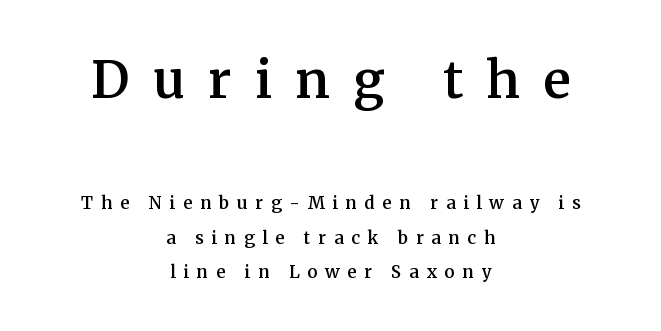
The typeface chosen for these lines features serifs. Caption: semibold face, moderately heavy strokes. These two chunks differ in scale, with the top chunk taking the larger measure. Is this a fixed-width face? No — the glyphs have proportional, varying widths. The vertical gap from one line to the next is large.
